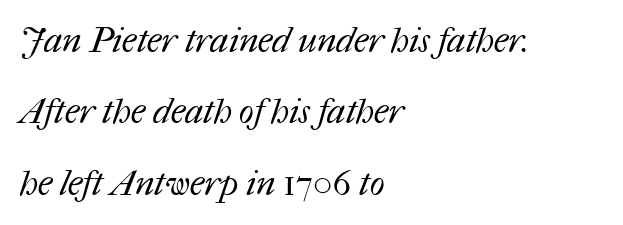
Q: Is the text bold? A: No.
Q: Is the text underlined? A: No.
Q: How is the paragraph aligned? A: Left-aligned.
Q: Is the spacing between letters normal or unusually wide? A: Normal.
Q: Is the spacing between lines tight, normal or loose? A: Loose.
Q: Width (condensed, normal, or wide)? A: Normal.
Q: Stroke contrast? A: Medium.
Q: x-height? A: Medium.
Q: Monospaced? A: No.
